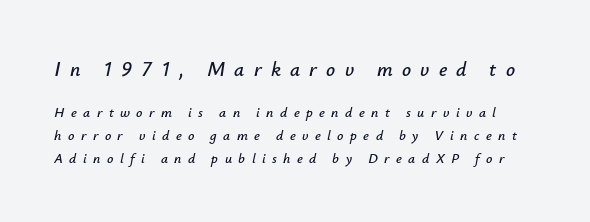
Q: Is the text italic (slanted)? A: Yes, it leans right by about 12 degrees.
Q: Is the text underlined? A: No.
Q: Is the spacing between letters normal or unusually wide? A: Unusually wide.
Q: Is the spacing between lines tight, normal or loose? A: Normal.
Q: Which block of text is set in a larger size, the first (top) or the second (bottom)? A: The first (top) one.
